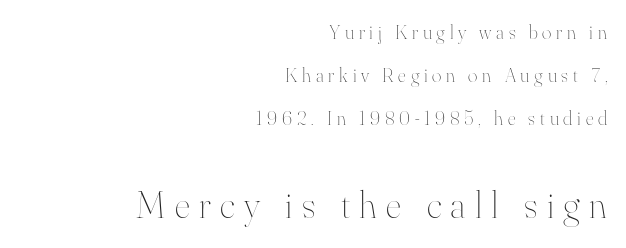
Caption: face not bold, strokes unweighted. Is the letter spacing exaggerated? Yes — the characters are pushed far apart. Is there much room between lines? Yes — plenty of vertical air separates them. Looks like regular typesetting: each glyph gets only the width it needs. Only glyphs here, with clear space below each row. The type sits square on the baseline with zero lean.
